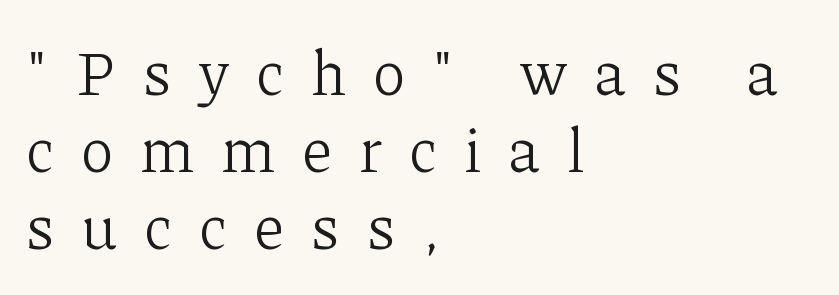
{"serif": "yes", "italic": "no", "bold": "no", "weight": "light", "width": "normal", "stroke_contrast": "low", "x_height": "medium", "monospaced": "no", "underline": "no", "align": "left", "line_spacing_ratio": 1.24, "letter_spacing": "wide", "letter_spacing_em": 0.44, "glyph_px": 62}
